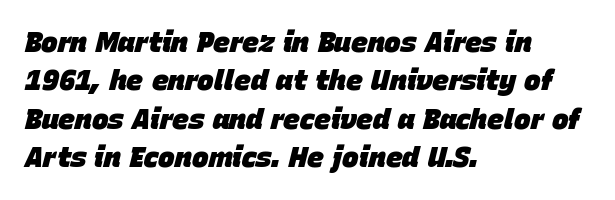
Q: Is the text bold? A: Yes.
Q: Is the text italic (slanted)? A: Yes, it leans right by about 15 degrees.
Q: Is the text underlined? A: No.
Q: How is the paragraph aligned? A: Left-aligned.
Q: Is the spacing between letters normal or unusually wide? A: Normal.
Q: Is the spacing between lines tight, normal or loose? A: Normal.
Q: Width (condensed, normal, or wide)? A: Normal.
Q: Stroke contrast? A: Low.
Q: x-height? A: Large.
Q: Monospaced? A: No.
